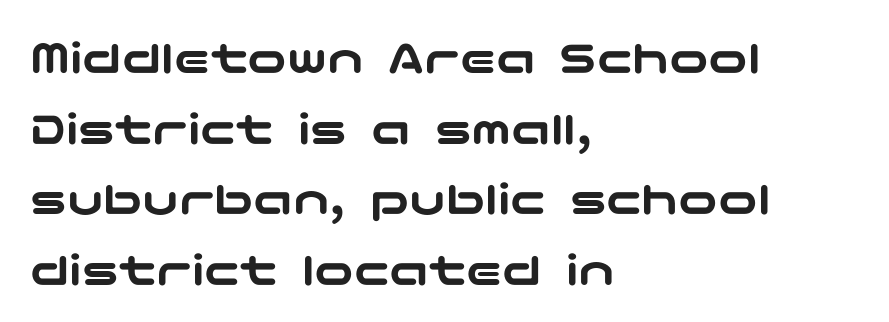
{"serif": "no", "italic": "no", "width": "wide", "stroke_contrast": "low", "x_height": "medium", "underline": "no", "align": "left", "line_spacing": "normal", "line_spacing_ratio": 1.44, "letter_spacing": "normal", "letter_spacing_em": 0.0, "glyph_px": 49}
